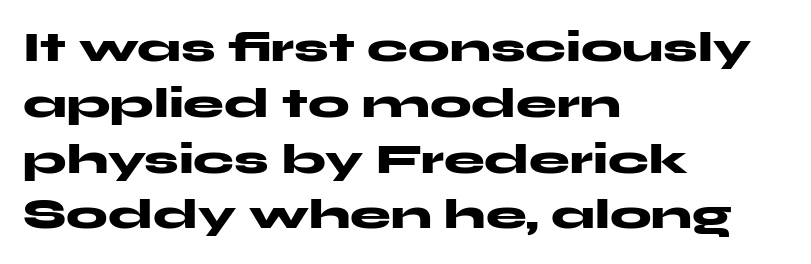
Has an underline been added? It has not. Does the lettering tilt? It doesn't — this is upright. A student would call this left alignment; a typographer would say flush left, rag right. Does the weight exceed regular? Yes, all the way to bold. A sans-serif font was chosen for this passage.
